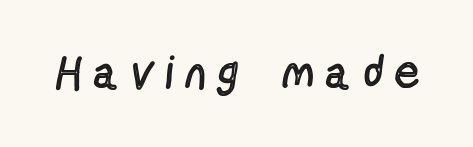
The image shows 46 px regular-weight, condensed sans-serif type; set unusually wide letter spacing (+0.3 em), not underlined; a medium x-height.
